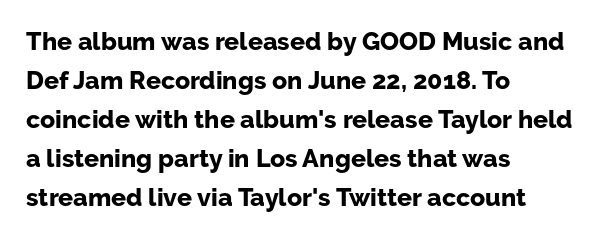
Q: Is the text bold? A: Yes.
Q: Is the text italic (slanted)? A: No, it is upright.
Q: Is the text underlined? A: No.
Q: How is the paragraph aligned? A: Left-aligned.
Q: Is the spacing between letters normal or unusually wide? A: Normal.
Q: Is the spacing between lines tight, normal or loose? A: Normal.
